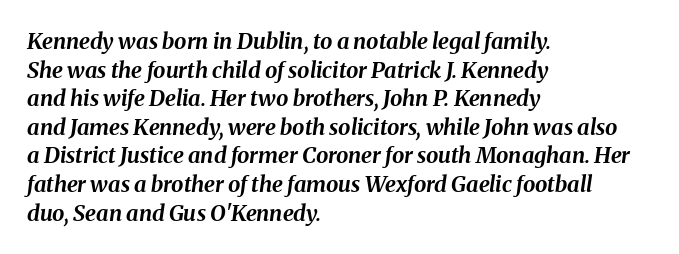
Is there much room between lines? A standard amount, neither cramped nor airy. Anything drawn beneath the words? Only blank space. Slant detected: the letters are inclined. No extra tracking has been applied to these lines.
